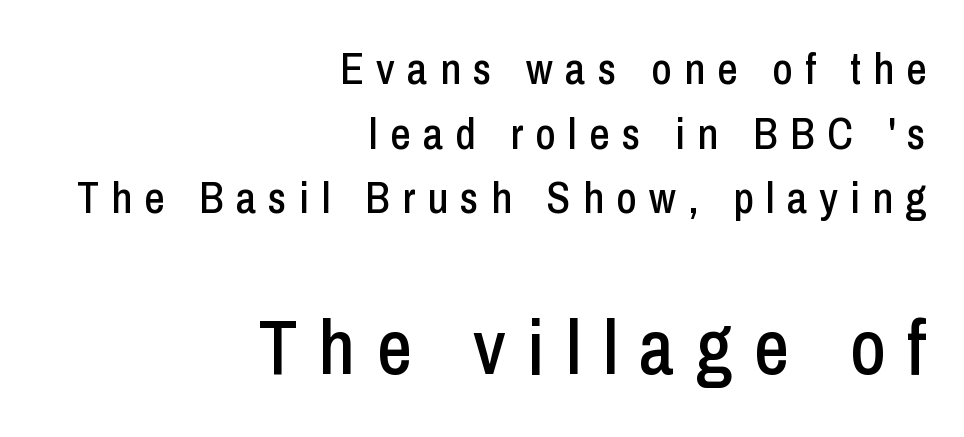
Q: Is the text italic (slanted)? A: No, it is upright.
Q: Is the typeface a serif or a sans-serif typeface? A: Sans-serif.
Q: Is the text underlined? A: No.
Q: How is the paragraph aligned? A: Right-aligned.
Q: Is the spacing between letters normal or unusually wide? A: Unusually wide.
Q: Is the spacing between lines tight, normal or loose? A: Normal.
Q: Which block of text is set in a larger size, the first (top) or the second (bottom)? A: The second (bottom) one.
Q: Width (condensed, normal, or wide)? A: Condensed.
Q: Stroke contrast? A: Low.
Q: x-height? A: Medium.
Q: Monospaced? A: No.
